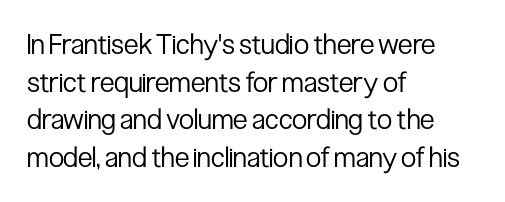
Q: Is the text bold? A: No.
Q: Is the text italic (slanted)? A: No, it is upright.
Q: Is the typeface a serif or a sans-serif typeface? A: Sans-serif.
Q: Is the text underlined? A: No.
Q: How is the paragraph aligned? A: Left-aligned.
Q: Is the spacing between letters normal or unusually wide? A: Normal.
Q: Is the spacing between lines tight, normal or loose? A: Normal.
Q: Width (condensed, normal, or wide)? A: Condensed.
Q: Stroke contrast? A: Low.
Q: x-height? A: Medium.
Q: Monospaced? A: No.
